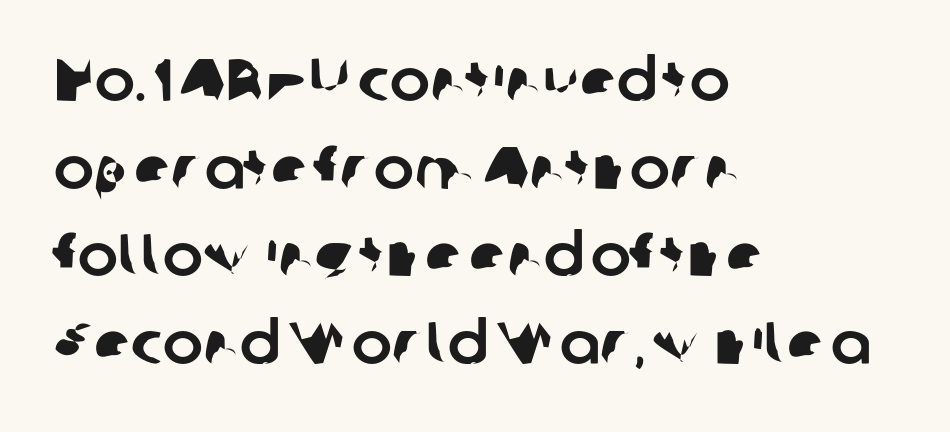
Q: Is the typeface a serif or a sans-serif typeface? A: Sans-serif.
Q: Is the text underlined? A: No.
Q: How is the paragraph aligned? A: Left-aligned.
Q: Is the spacing between letters normal or unusually wide? A: Normal.
Q: Is the spacing between lines tight, normal or loose? A: Normal.
Q: Width (condensed, normal, or wide)? A: Normal.
Q: Stroke contrast? A: Low.
Q: x-height? A: Medium.
Q: Monospaced? A: No.
